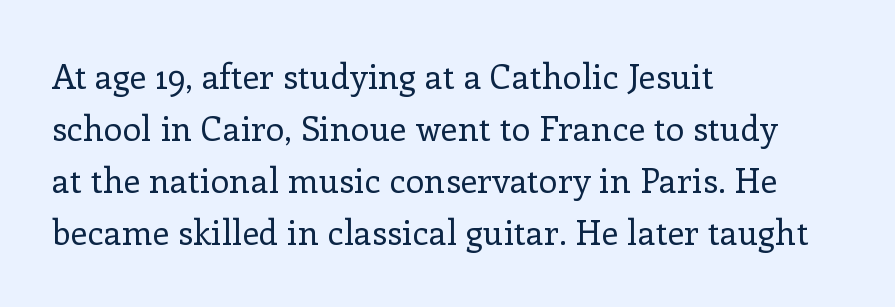
The image shows 34 px regular-weight serif type, upright; set left-aligned, normal line spacing (1.53x), normal letter spacing, not underlined; low stroke contrast and a medium x-height.
